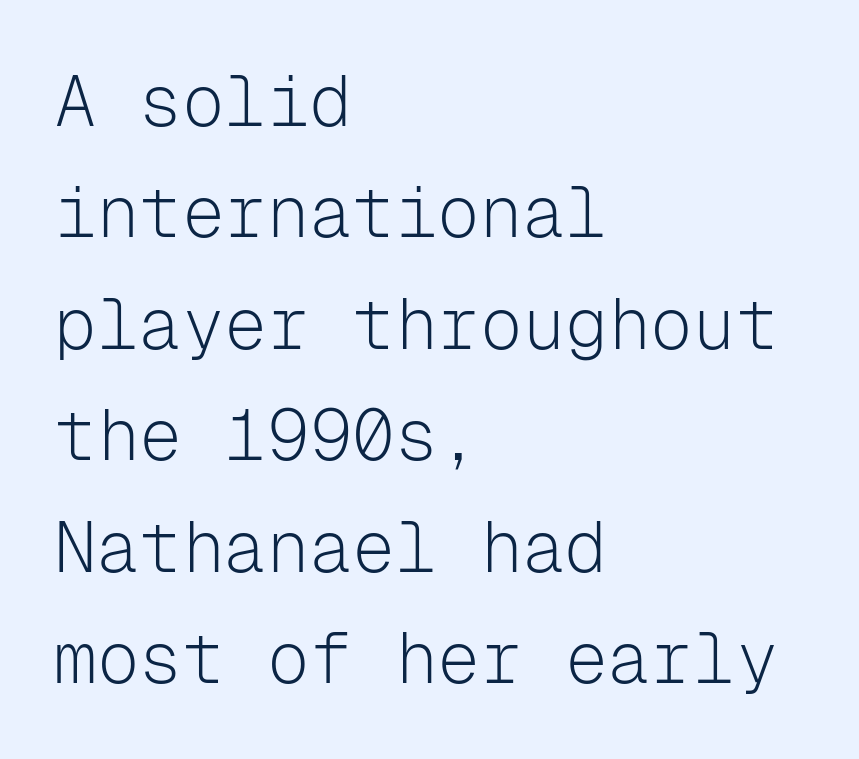
{"serif": "no", "italic": "no", "bold": "no", "weight": "light", "width": "normal", "stroke_contrast": "low", "x_height": "medium", "monospaced": "yes", "underline": "no", "align": "left", "line_spacing": "normal", "line_spacing_ratio": 1.57, "letter_spacing": "normal", "letter_spacing_em": 0.0, "glyph_px": 71}
